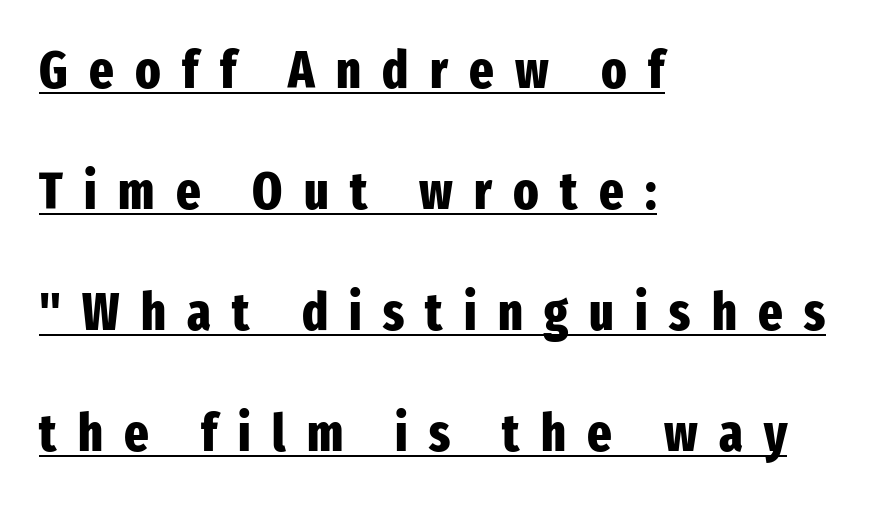
The image shows 52 px heavy, condensed sans-serif type, upright; set left-aligned, loose line spacing (2.33x), unusually wide letter spacing (+0.41 em), underlined; low stroke contrast and a medium x-height.
